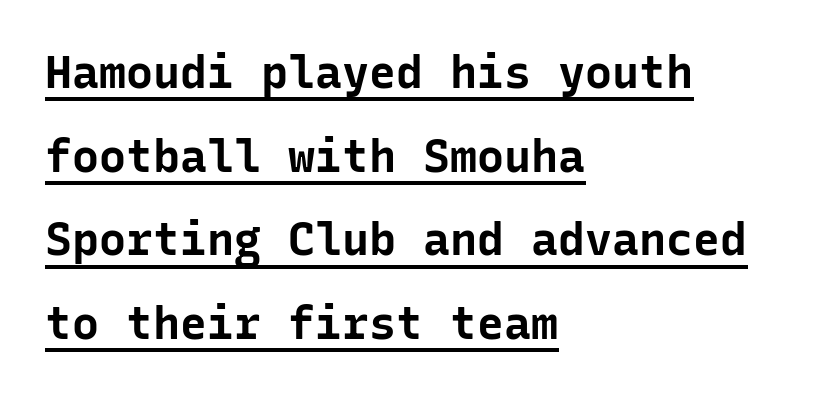
Q: Is the text bold? A: Yes.
Q: Is the text italic (slanted)? A: No, it is upright.
Q: Is the typeface a serif or a sans-serif typeface? A: Sans-serif.
Q: Is the text underlined? A: Yes.
Q: How is the paragraph aligned? A: Left-aligned.
Q: Is the spacing between letters normal or unusually wide? A: Normal.
Q: Width (condensed, normal, or wide)? A: Normal.
Q: Stroke contrast? A: Low.
Q: x-height? A: Medium.
Q: Monospaced? A: Yes.
